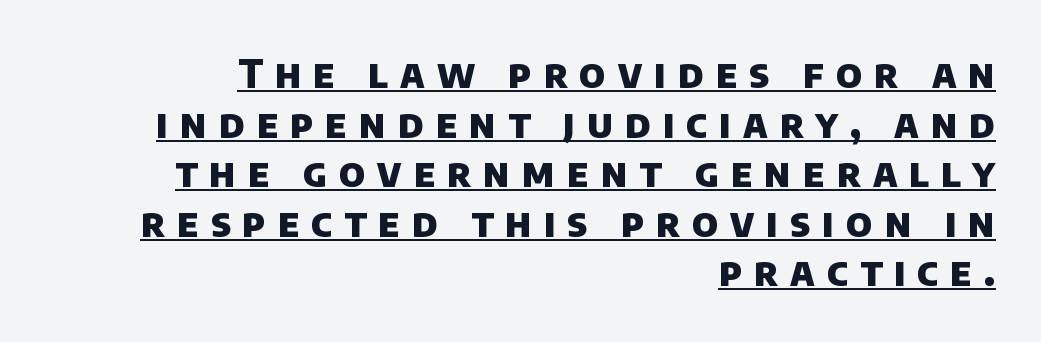
{"serif": "no", "bold": "yes", "weight": "heavy", "width": "normal", "stroke_contrast": "low", "x_height": "large", "monospaced": "no", "underline": "yes", "align": "right", "line_spacing_ratio": 1.24, "letter_spacing": "wide", "letter_spacing_em": 0.3, "glyph_px": 40}
